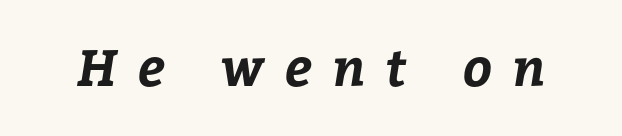
{"bold": "yes", "weight": "bold", "width": "normal", "stroke_contrast": "low", "x_height": "medium", "monospaced": "no", "underline": "no", "letter_spacing": "wide", "letter_spacing_em": 0.41, "glyph_px": 51}
